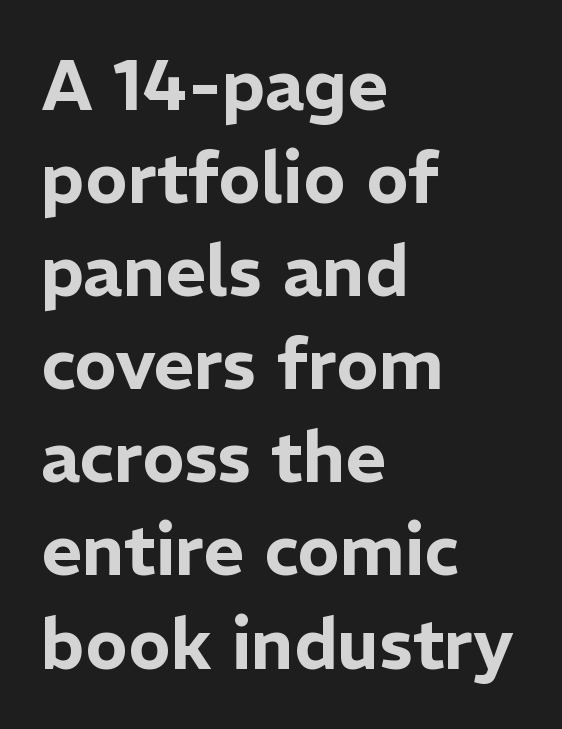
There is no visible air inserted between adjacent glyphs. Notice how the stems are strictly vertical — no italics here. A classic flush-left, rag-right setting is used for this passage. Compared with typical paragraphs, the rows here are spaced about the same. Spacing verdict: proportional, widths tailored to each character.
